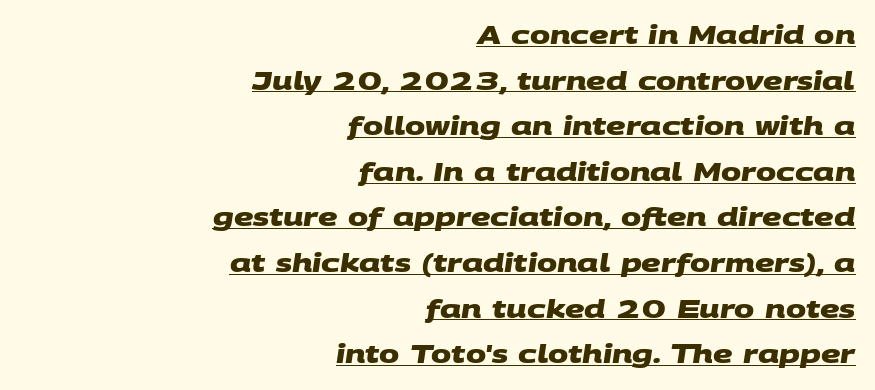
Q: Is the text bold? A: Yes.
Q: Is the text underlined? A: Yes.
Q: How is the paragraph aligned? A: Right-aligned.
Q: Is the spacing between letters normal or unusually wide? A: Normal.
Q: Is the spacing between lines tight, normal or loose? A: Loose.
